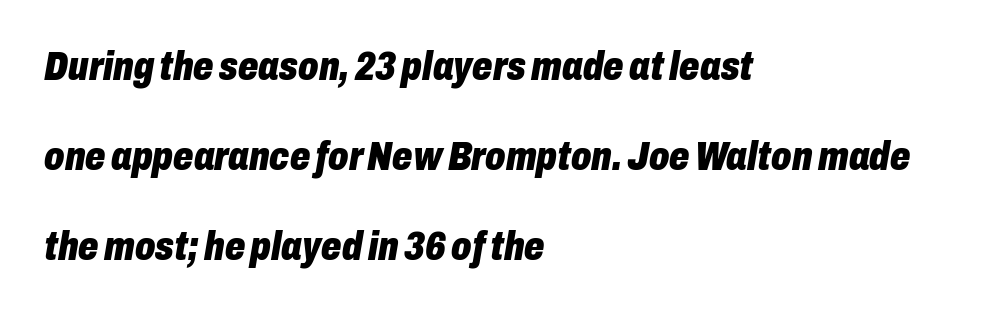
Notice how the passage keeps a crisp vertical edge on the left only. Each glyph is drawn with heavy, bold strokes. Yep, that's italic — everything's leaning. The passage shown is typed in a proportional face where columns would drift. The zone under the glyphs is completely vacant. The vertical gap from one line to the next is large.
